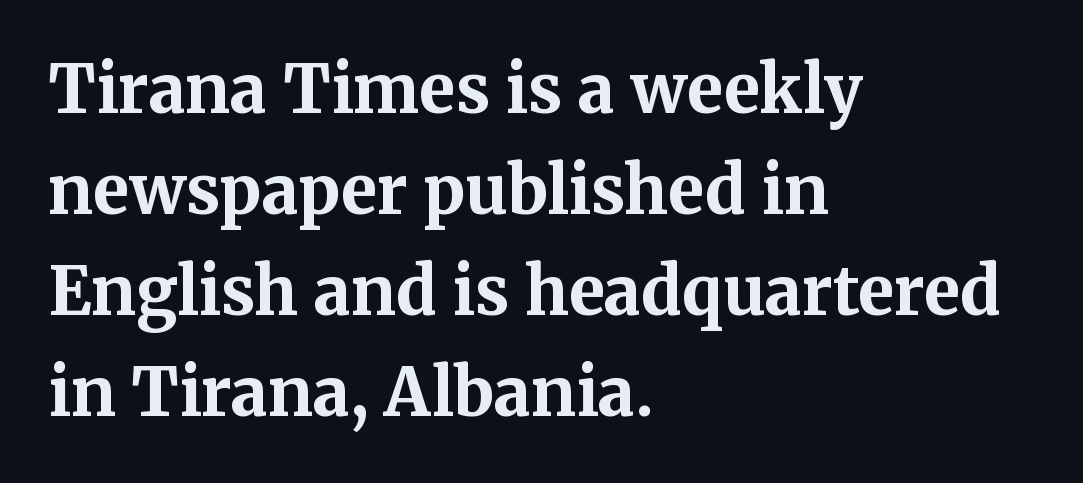
{"serif": "yes", "italic": "no", "bold": "yes", "weight": "bold", "width": "normal", "stroke_contrast": "medium", "x_height": "medium", "monospaced": "no", "underline": "no", "align": "left", "line_spacing": "normal", "line_spacing_ratio": 1.53, "letter_spacing": "normal", "letter_spacing_em": 0.0, "glyph_px": 66}
